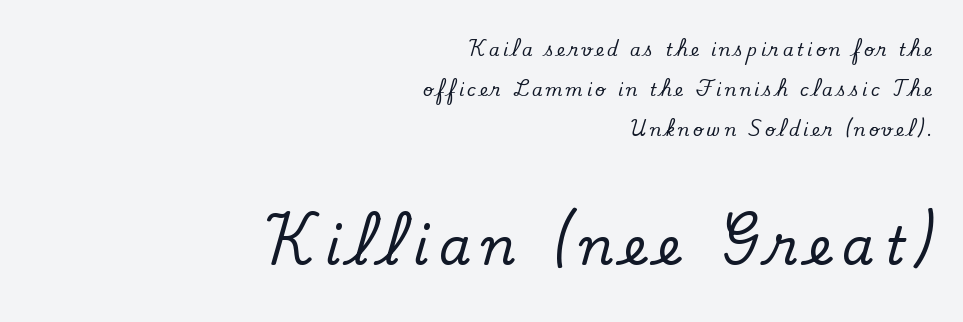
A clean baseline with only descenders dipping below it. This rendering widens character spacing well past its baseline value. Each line ends at the same right margin while the left side varies. The typeface chosen for these lines features serifs. A typesetter would call this proportional, since set widths differ per character.
